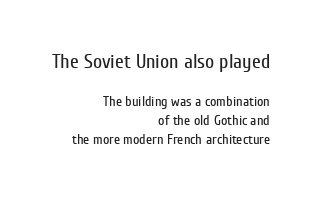
{"italic": "no", "bold": "no", "underline": "no", "align": "right", "line_spacing": "normal", "line_spacing_ratio": 1.36, "letter_spacing": "normal", "letter_spacing_em": 0.0, "larger_block": "first", "size_ratio": 1.43, "glyph_px": 20}
